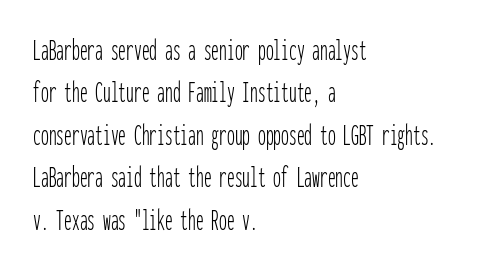
Nobody drew a line under any word here. The weight would be labelled regular, book, light, or lighter still. These lines keep a tight, regular rhythm from letter to letter. Are there feet on the stems? There aren't — it's a sans. Monospaced: the letters line up in strict vertical columns.
